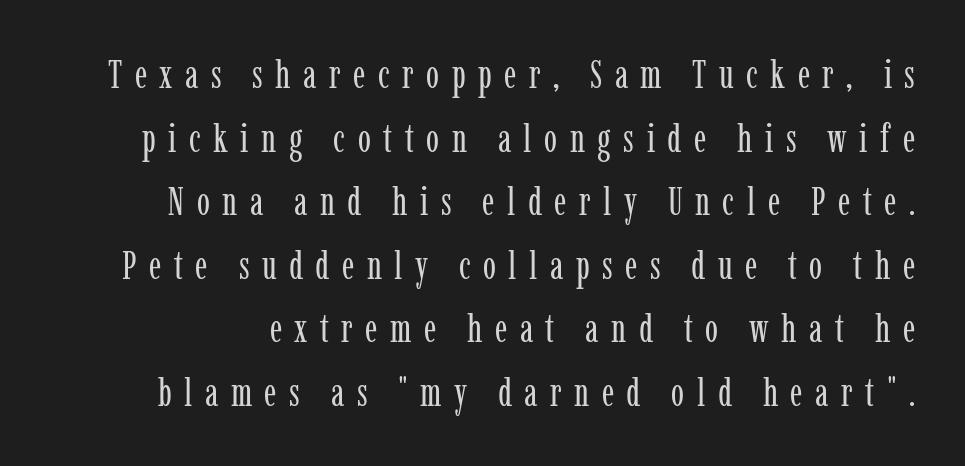
Do the characters align in a grid? No, the font is proportional. On a weight scale, this lands at 450 or below. Whoever set this chose a conventional vertical rhythm. I'd call this a serif setting — the letters wear small feet. Vertical strokes here are truly vertical. The rendering inserts visible extra space after every character.
